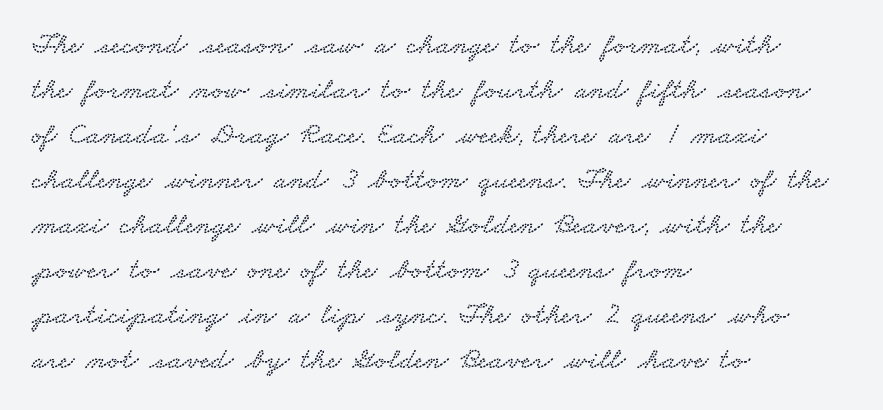
The image shows 30 px wide type; set left-aligned, normal line spacing (1.5x), normal letter spacing, not underlined; low stroke contrast and a small x-height.
